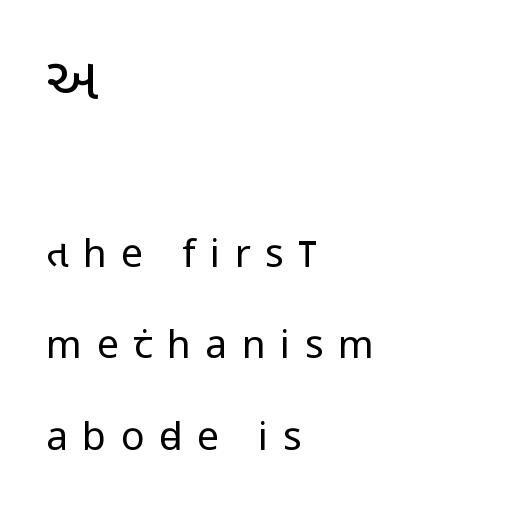
Here the designer chose a conventional face with non-uniform glyph widths. Descender tails drop into unmarked territory. You get the large type first, then a drop to smaller type. Horizontally, the lines are justified to the leading edge only. Posture: upright roman.
